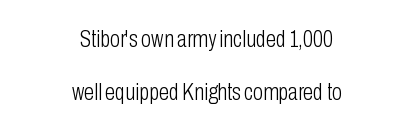
{"italic": "no", "bold": "no", "underline": "no", "align": "center", "line_spacing": "loose", "line_spacing_ratio": 2.31, "letter_spacing": "normal", "letter_spacing_em": 0.0, "glyph_px": 23}
